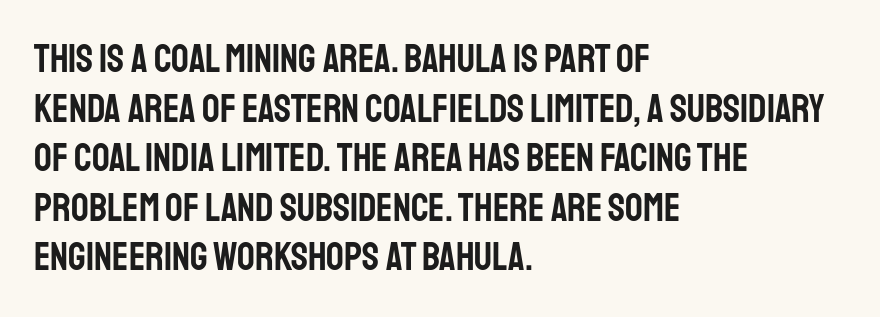
The image shows 39 px condensed sans-serif type, upright; set left-aligned, normal line spacing (1.27x), normal letter spacing, not underlined; low stroke contrast and a large x-height.
